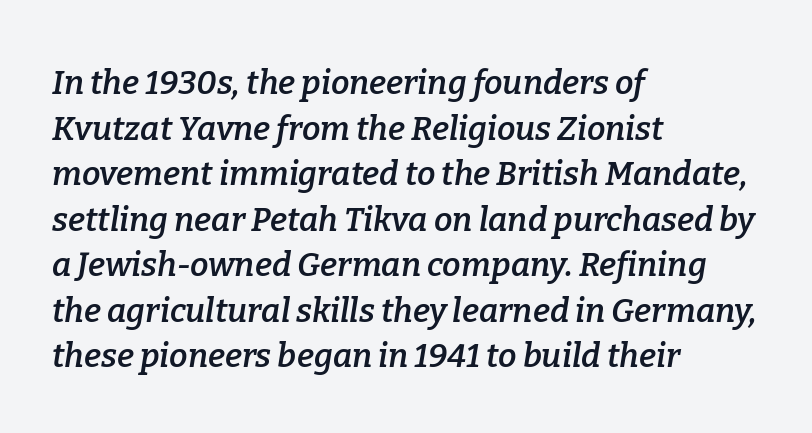
Q: Is the text bold? A: Semi-bold.
Q: Is the text italic (slanted)? A: Yes, it leans right by about 9 degrees.
Q: Is the typeface a serif or a sans-serif typeface? A: Serif.
Q: Is the text underlined? A: No.
Q: How is the paragraph aligned? A: Left-aligned.
Q: Is the spacing between letters normal or unusually wide? A: Normal.
Q: Is the spacing between lines tight, normal or loose? A: Normal.
Q: Width (condensed, normal, or wide)? A: Normal.
Q: Stroke contrast? A: Low.
Q: x-height? A: Medium.
Q: Monospaced? A: No.
